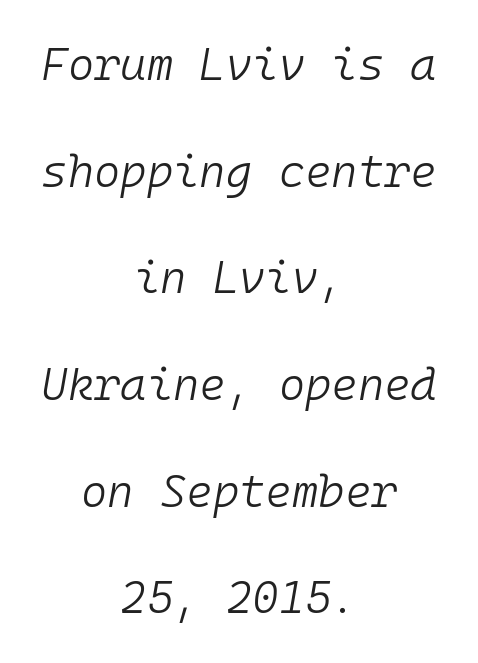
Here the designer chose a console-style face with uniform glyph widths. In terms of leading, this rendering errs on the spacious side. The axis of the letterforms is tilted away from vertical. Underlining? Definitely not there. The line texture is even and compact thanks to regular tracking. The whitespace from short lines is split evenly between both sides.
